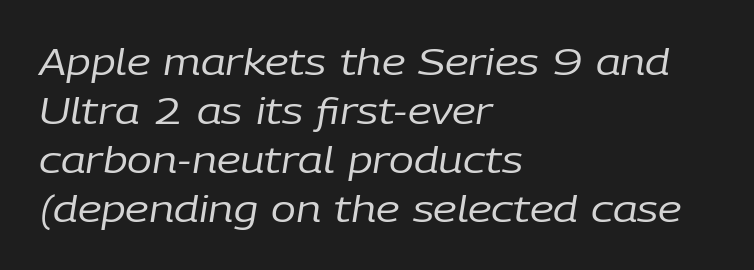
{"italic": "yes", "lean": "right", "slant_degrees": 9, "bold": "no", "weight": "regular", "width": "normal", "stroke_contrast": "low", "x_height": "medium", "monospaced": "no", "underline": "no", "align": "left", "line_spacing": "normal", "line_spacing_ratio": 1.32, "letter_spacing": "normal", "letter_spacing_em": 0.0, "glyph_px": 37}
